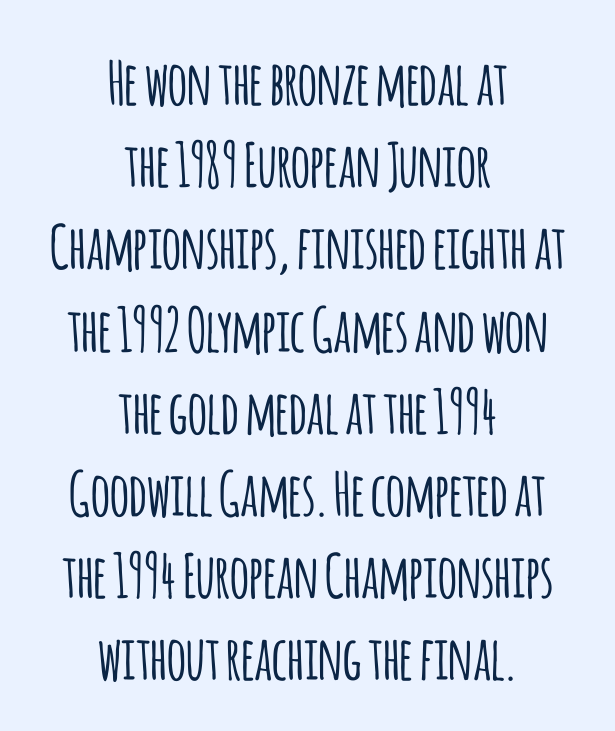
{"serif": "no", "italic": "no", "width": "condensed", "stroke_contrast": "low", "x_height": "large", "monospaced": "no", "underline": "no", "align": "center", "line_spacing": "normal", "line_spacing_ratio": 1.37, "letter_spacing": "normal", "letter_spacing_em": 0.0, "glyph_px": 60}
